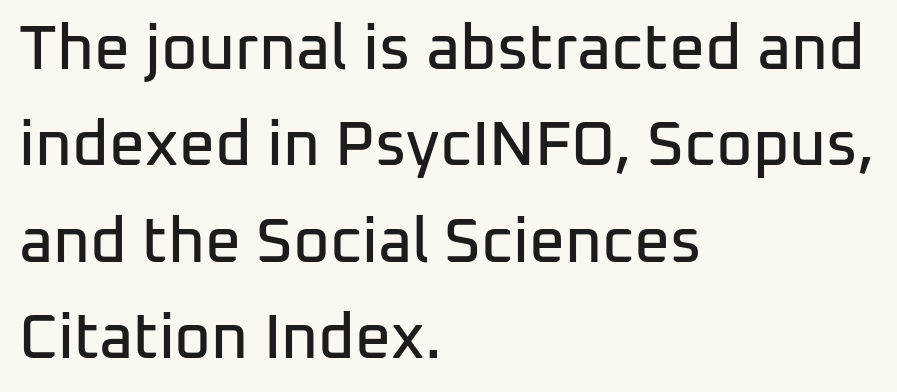
The image shows 63 px sans-serif type, upright; set left-aligned, normal line spacing (1.53x), normal letter spacing, not underlined; low stroke contrast and a medium x-height.
